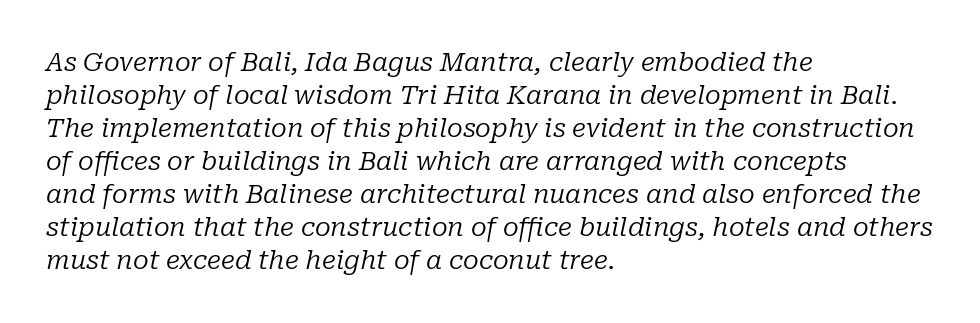
Q: Is the text bold? A: No.
Q: Is the text italic (slanted)? A: Yes, it leans right by about 10 degrees.
Q: Is the text underlined? A: No.
Q: How is the paragraph aligned? A: Left-aligned.
Q: Is the spacing between letters normal or unusually wide? A: Normal.
Q: Is the spacing between lines tight, normal or loose? A: Normal.
